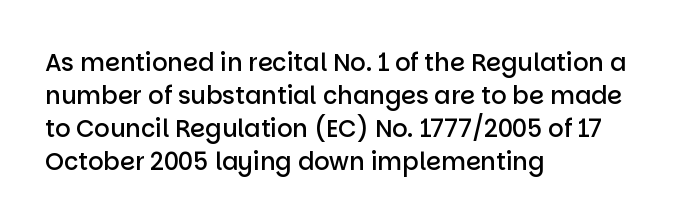
Leading: standard. The passage shown is semibold, sitting just below true bold. Descenders are the only things crossing below the line. Inter-character spacing is left at the font's built-in metrics. Notice how the stems are strictly vertical — no italics here.
